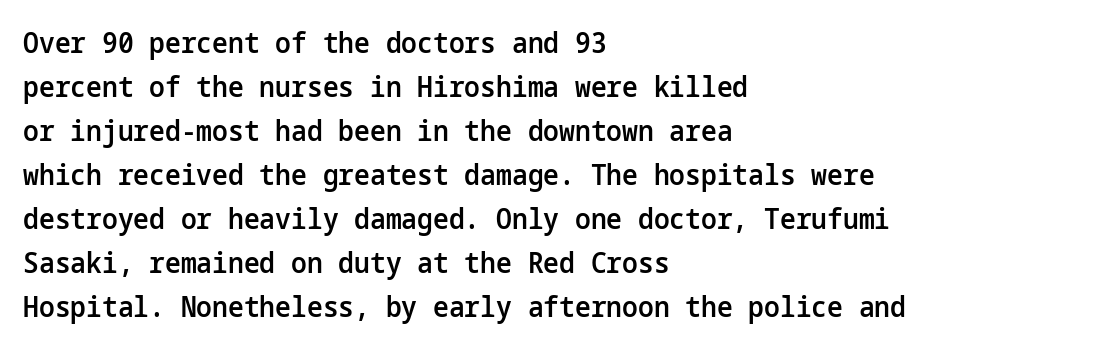
Q: Is the text bold? A: Semi-bold.
Q: Is the text italic (slanted)? A: No, it is upright.
Q: Is the typeface a serif or a sans-serif typeface? A: Sans-serif.
Q: Is the text underlined? A: No.
Q: How is the paragraph aligned? A: Left-aligned.
Q: Is the spacing between letters normal or unusually wide? A: Normal.
Q: Is the spacing between lines tight, normal or loose? A: Normal.
Q: Width (condensed, normal, or wide)? A: Normal.
Q: Stroke contrast? A: Low.
Q: x-height? A: Medium.
